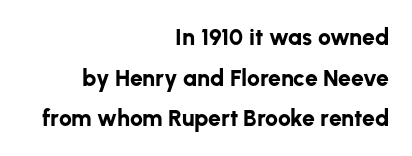
{"italic": "no", "bold": "yes", "underline": "no", "align": "right", "line_spacing_ratio": 1.77, "letter_spacing": "normal", "letter_spacing_em": 0.0, "glyph_px": 23}
